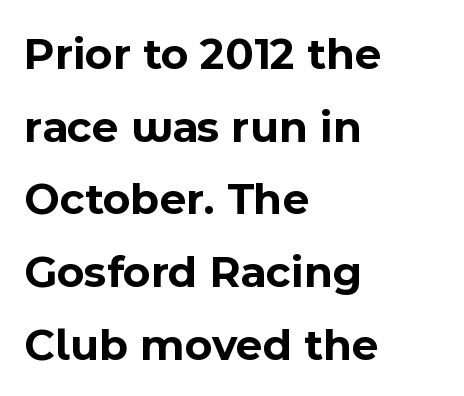
{"serif": "no", "italic": "no", "bold": "yes", "weight": "bold", "width": "normal", "x_height": "medium", "monospaced": "no", "underline": "no", "align": "left", "line_spacing": "normal", "line_spacing_ratio": 1.58, "letter_spacing": "normal", "letter_spacing_em": 0.0, "glyph_px": 46}
